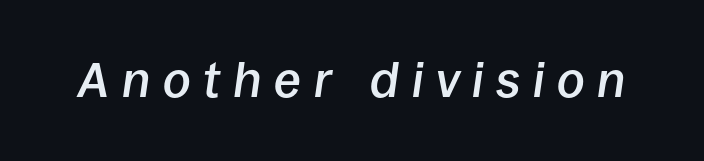
{"italic": "yes", "lean": "right", "slant_degrees": 8, "bold": "semi", "weight": "semibold", "width": "normal", "stroke_contrast": "low", "x_height": "large", "monospaced": "no", "underline": "no", "letter_spacing": "wide", "letter_spacing_em": 0.26, "glyph_px": 49}
